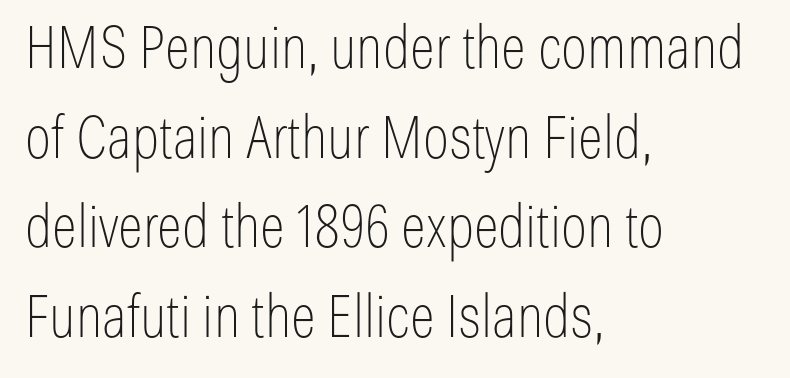
Q: Is the text bold? A: No.
Q: Is the text italic (slanted)? A: No, it is upright.
Q: Is the typeface a serif or a sans-serif typeface? A: Sans-serif.
Q: Is the text underlined? A: No.
Q: How is the paragraph aligned? A: Left-aligned.
Q: Is the spacing between letters normal or unusually wide? A: Normal.
Q: Is the spacing between lines tight, normal or loose? A: Normal.
Q: Width (condensed, normal, or wide)? A: Condensed.
Q: Stroke contrast? A: Low.
Q: x-height? A: Medium.
Q: Monospaced? A: No.
